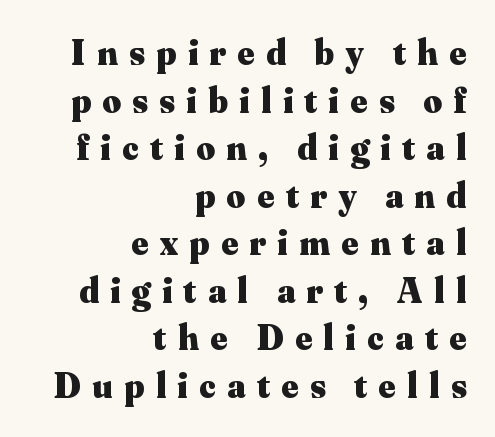
Q: Is the text bold? A: Yes.
Q: Is the text italic (slanted)? A: No, it is upright.
Q: Is the typeface a serif or a sans-serif typeface? A: Serif.
Q: Is the text underlined? A: No.
Q: How is the paragraph aligned? A: Right-aligned.
Q: Is the spacing between letters normal or unusually wide? A: Unusually wide.
Q: Is the spacing between lines tight, normal or loose? A: Normal.
Q: Width (condensed, normal, or wide)? A: Normal.
Q: Stroke contrast? A: Medium.
Q: x-height? A: Small.
Q: Monospaced? A: No.
